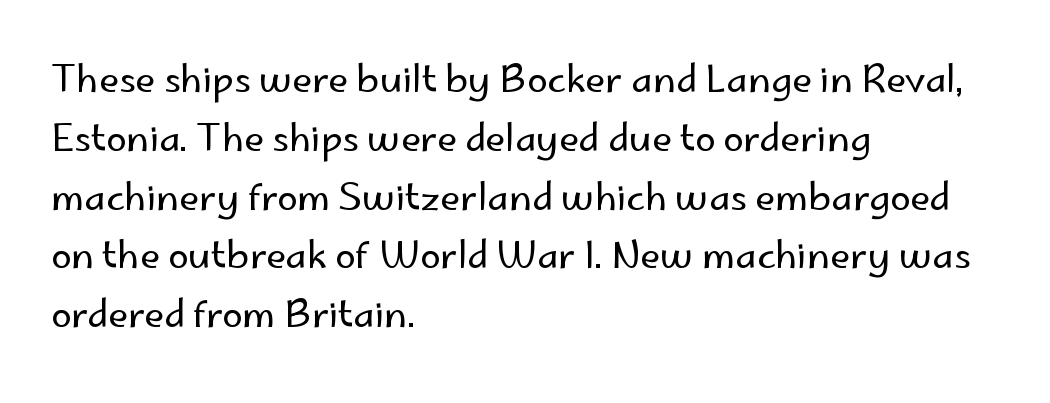
The image shows 37 px regular-weight sans-serif type, upright; set left-aligned, normal line spacing (1.59x), normal letter spacing, not underlined; low stroke contrast and a small x-height.
